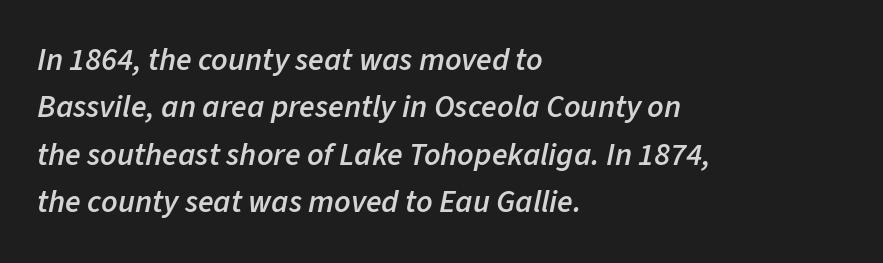
{"italic": "yes", "lean": "right", "slant_degrees": 11, "bold": "semi", "weight": "semibold", "width": "normal", "stroke_contrast": "low", "x_height": "medium", "monospaced": "no", "underline": "no", "align": "left", "line_spacing": "normal", "line_spacing_ratio": 1.48, "letter_spacing": "normal", "letter_spacing_em": 0.0, "glyph_px": 32}
